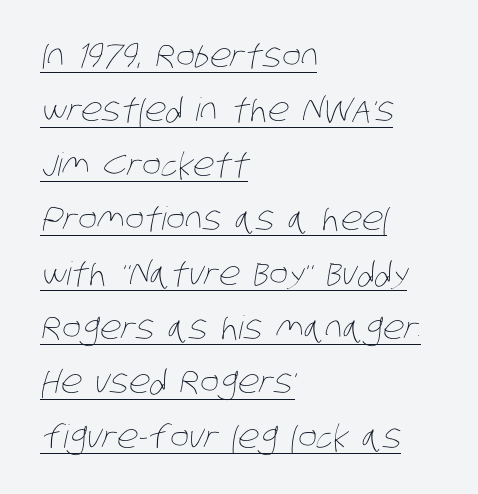
The image shows 32 px thin, condensed type; set left-aligned, normal line spacing (1.7x), normal letter spacing, underlined; low stroke contrast and a large x-height.
